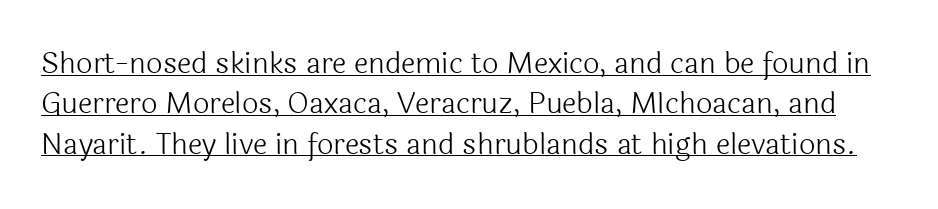
The image shows 29 px light sans-serif type, upright; set normal line spacing (1.39x), normal letter spacing, underlined; a medium x-height.
